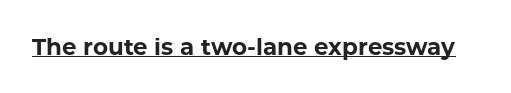
The image shows 23 px bold type, upright; set normal letter spacing, underlined.
